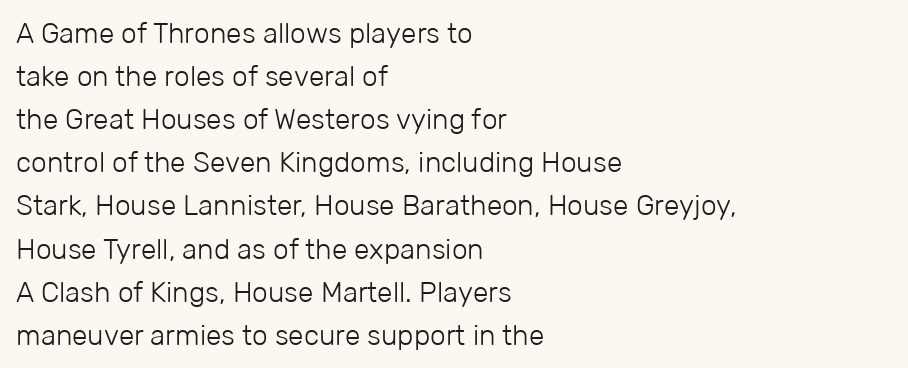
The image shows 28 px light sans-serif type, upright; set left-aligned, normal line spacing (1.54x), normal letter spacing, not underlined; low stroke contrast and a medium x-height.
